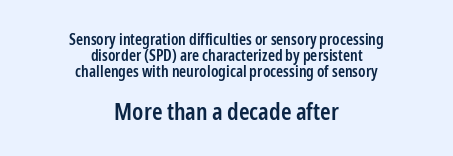
Q: Is the text bold? A: Semi-bold.
Q: Is the text italic (slanted)? A: No, it is upright.
Q: Is the text underlined? A: No.
Q: How is the paragraph aligned? A: Centered.
Q: Is the spacing between letters normal or unusually wide? A: Normal.
Q: Is the spacing between lines tight, normal or loose? A: Tight.
Q: Which block of text is set in a larger size, the first (top) or the second (bottom)? A: The second (bottom) one.
